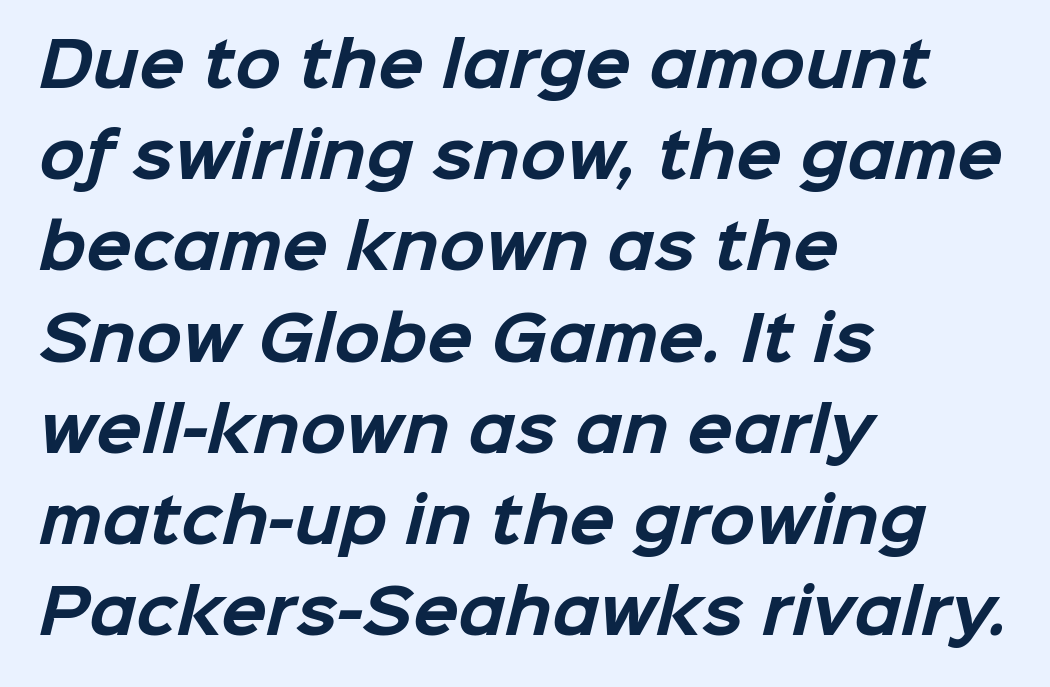
The image shows 60 px bold sans-serif type; set left-aligned, normal line spacing (1.52x), normal letter spacing, not underlined; low stroke contrast and a medium x-height.
